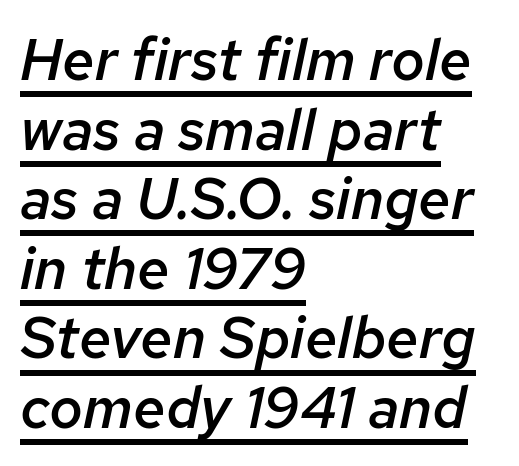
The image shows 58 px semibold type, italic (leaning right); set left-aligned, line spacing 1.2x, normal letter spacing, underlined; low stroke contrast and a medium x-height.
